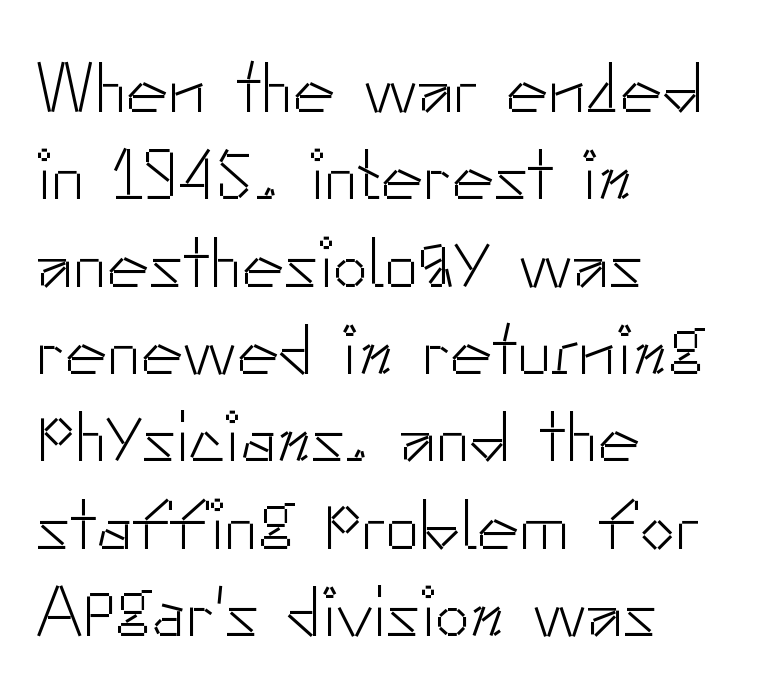
{"serif": "no", "italic": "no", "bold": "no", "weight": "light", "width": "normal", "stroke_contrast": "low", "x_height": "small", "monospaced": "no", "underline": "no", "align": "left", "line_spacing_ratio": 1.23, "letter_spacing": "normal", "letter_spacing_em": 0.0, "glyph_px": 71}
